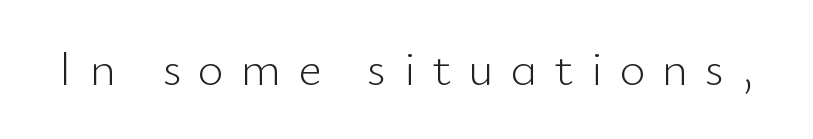
A typesetter would call this proportional, since set widths differ per character. Underlining? Definitely not there. The letters stand upright; this is a roman face. You can tell from the bare stems that sans-serif type was used. Stems here are at most as thick as an everyday book face. Students, note that the glyphs here are deliberately spaced far apart.
